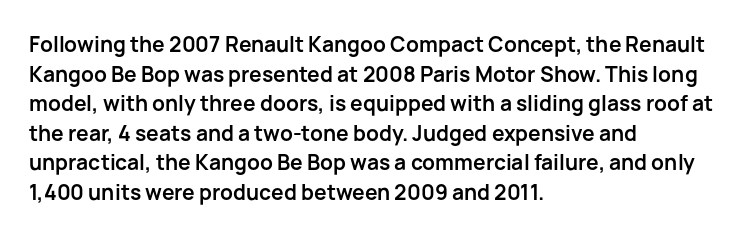
{"italic": "no", "bold": "yes", "underline": "no", "align": "left", "line_spacing": "normal", "line_spacing_ratio": 1.41, "letter_spacing": "normal", "letter_spacing_em": 0.0, "glyph_px": 21}
